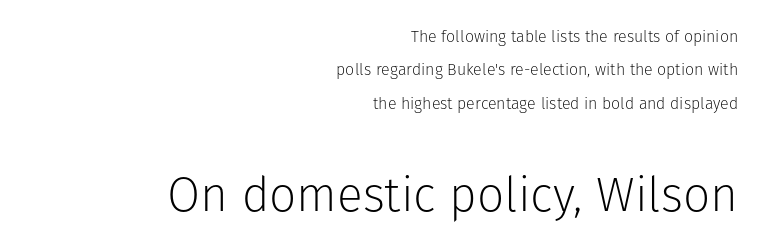
The image shows 48 px light sans-serif type, upright; set right-aligned, loose line spacing (2.09x), normal letter spacing, not underlined; the second (bottom) block is 3.0x larger; low stroke contrast and a medium x-height.
